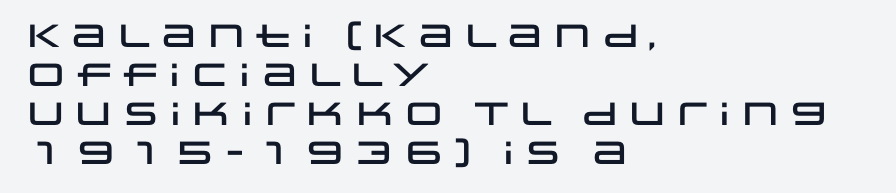
The passage shown is not underscored anywhere. The horizontal fit of the characters is conventional and even. The face used here is proportionally spaced, like ordinary book or web type. Note: no serifs on the glyphs.
